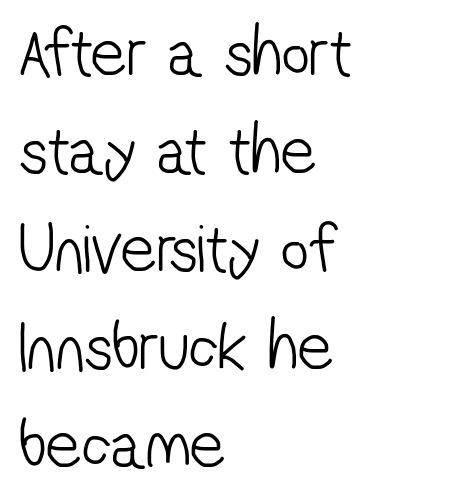
{"serif": "no", "bold": "no", "weight": "light", "width": "condensed", "stroke_contrast": "low", "x_height": "medium", "monospaced": "no", "underline": "no", "align": "left", "line_spacing": "normal", "line_spacing_ratio": 1.42, "letter_spacing": "normal", "letter_spacing_em": 0.0, "glyph_px": 69}
